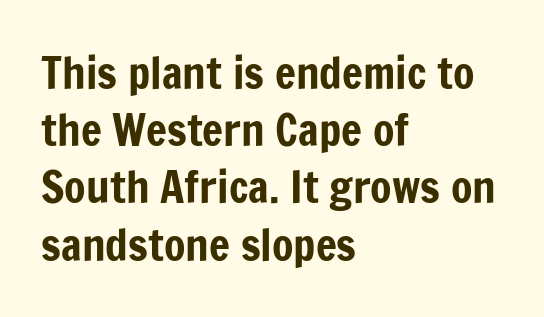
The image shows 44 px condensed sans-serif type, upright; set left-aligned, normal line spacing (1.3x), normal letter spacing, not underlined; low stroke contrast and a medium x-height.
